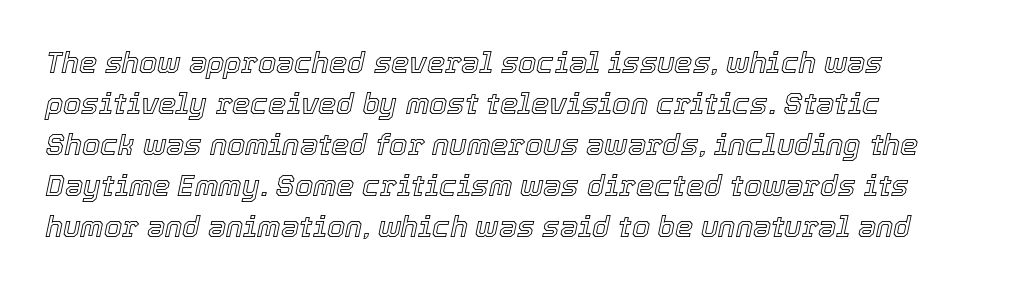
{"italic": "yes", "lean": "right", "slant_degrees": 12, "width": "normal", "x_height": "medium", "monospaced": "no", "underline": "no", "line_spacing": "normal", "line_spacing_ratio": 1.41, "letter_spacing": "normal", "letter_spacing_em": 0.0, "glyph_px": 29}
